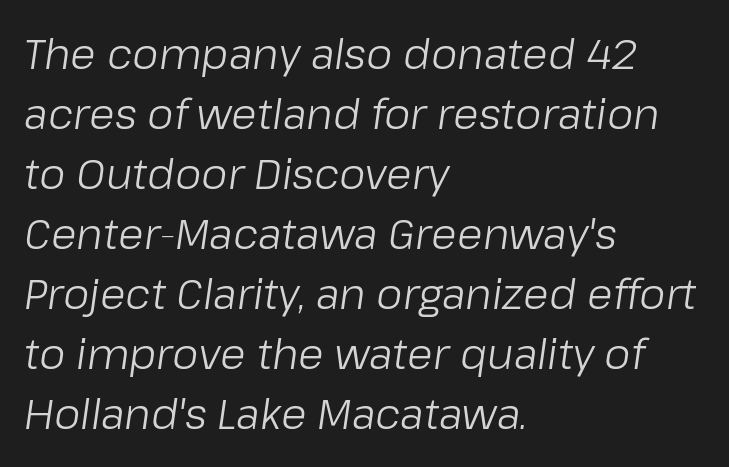
The image shows 42 px light type, italic (leaning right); set left-aligned, normal line spacing (1.43x), normal letter spacing, not underlined; low stroke contrast and a medium x-height.
